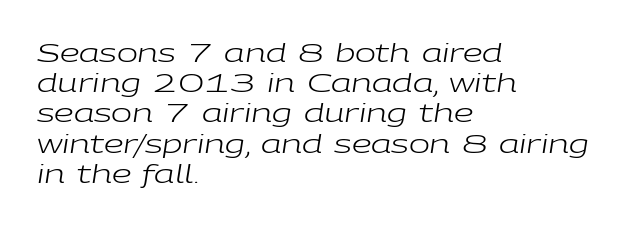
The image shows 25 px text type, italic (leaning right); set left-aligned, line spacing 1.21x, normal letter spacing, not underlined.
